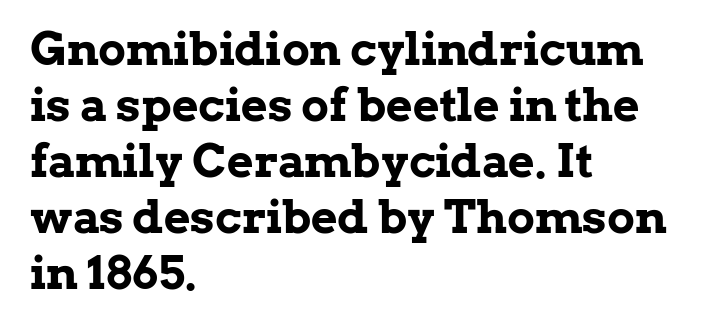
{"serif": "yes", "italic": "no", "bold": "yes", "weight": "bold", "width": "normal", "stroke_contrast": "low", "x_height": "medium", "monospaced": "no", "underline": "no", "align": "left", "line_spacing_ratio": 1.22, "letter_spacing": "normal", "letter_spacing_em": 0.0, "glyph_px": 46}
